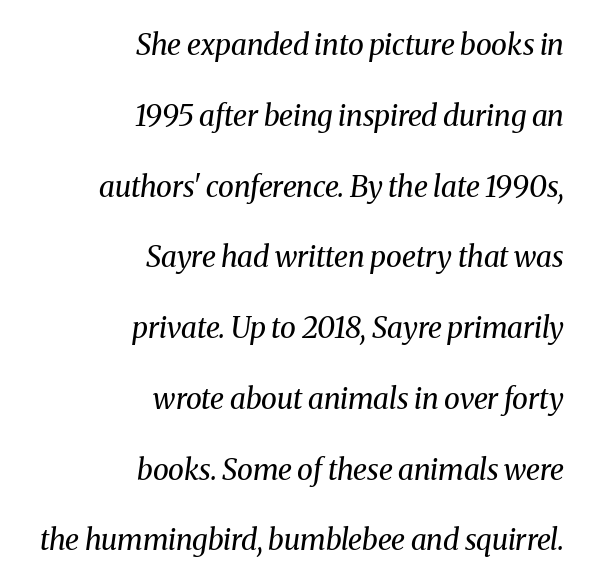
{"serif": "yes", "italic": "yes", "lean": "right", "slant_degrees": 8, "bold": "no", "weight": "regular", "width": "normal", "stroke_contrast": "medium", "x_height": "medium", "monospaced": "no", "underline": "no", "align": "right", "line_spacing": "loose", "line_spacing_ratio": 2.44, "letter_spacing": "normal", "letter_spacing_em": 0.0, "glyph_px": 29}
